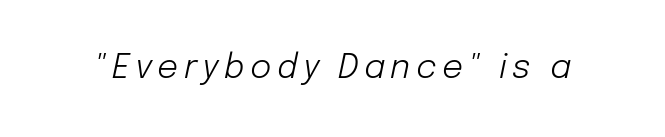
Anything drawn beneath the words? Only blank space. Is the stroke heavy? The answer is a plain regular-or-lighter. Do the characters align in a grid? No, the font is proportional. The letters are slanted; this is an italic face.
